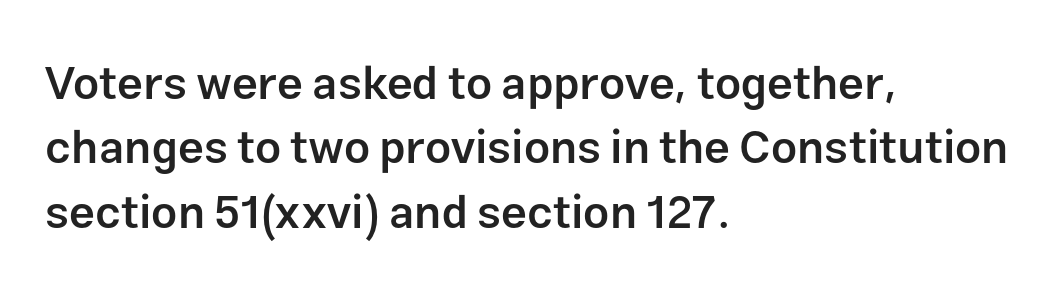
{"serif": "no", "italic": "no", "bold": "semi", "weight": "semibold", "width": "normal", "stroke_contrast": "low", "x_height": "medium", "monospaced": "no", "underline": "no", "align": "left", "line_spacing": "normal", "line_spacing_ratio": 1.4, "letter_spacing": "normal", "letter_spacing_em": 0.0, "glyph_px": 46}
